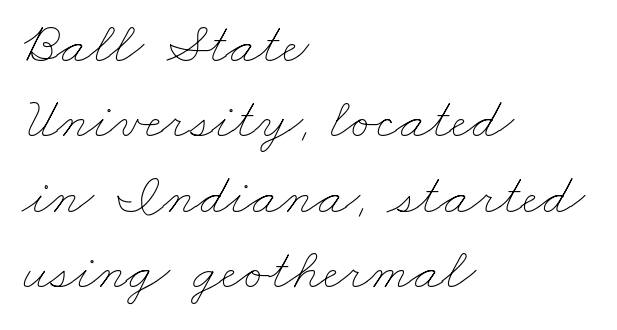
{"bold": "no", "weight": "thin", "width": "wide", "stroke_contrast": "low", "x_height": "small", "monospaced": "no", "underline": "no", "align": "left", "line_spacing": "normal", "line_spacing_ratio": 1.3, "letter_spacing": "normal", "letter_spacing_em": 0.0, "glyph_px": 58}
